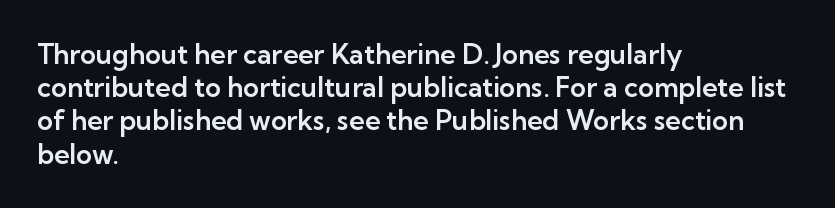
{"italic": "no", "underline": "no", "align": "left", "line_spacing_ratio": 1.23, "letter_spacing": "normal", "letter_spacing_em": 0.0, "glyph_px": 27}
